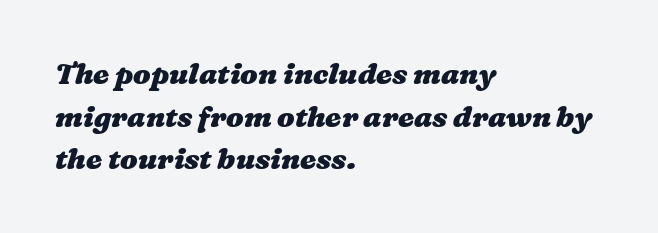
The image shows 29 px heavy, wide type; set left-aligned, normal line spacing (1.47x), normal letter spacing, not underlined; medium stroke contrast and a medium x-height.
